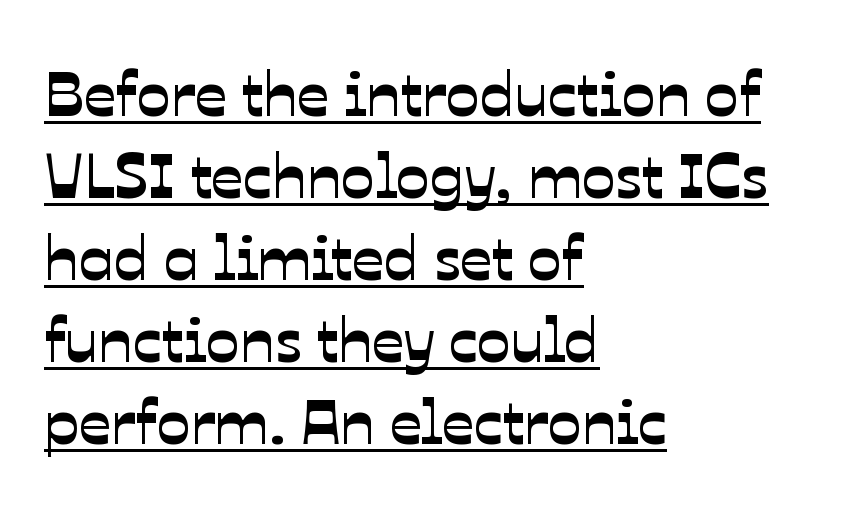
{"serif": "no", "width": "normal", "stroke_contrast": "low", "x_height": "medium", "monospaced": "no", "underline": "yes", "align": "left", "line_spacing": "normal", "line_spacing_ratio": 1.3, "letter_spacing": "normal", "letter_spacing_em": 0.0, "glyph_px": 63}
